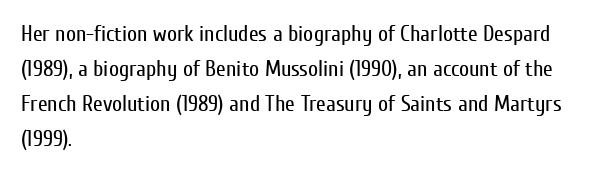
{"italic": "no", "bold": "no", "underline": "no", "align": "left", "line_spacing": "normal", "line_spacing_ratio": 1.59, "letter_spacing": "normal", "letter_spacing_em": 0.0, "glyph_px": 22}
